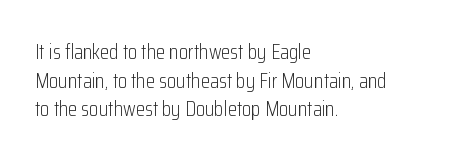
The image shows 21 px text type, upright; set left-aligned, normal line spacing (1.36x), normal letter spacing, not underlined.
